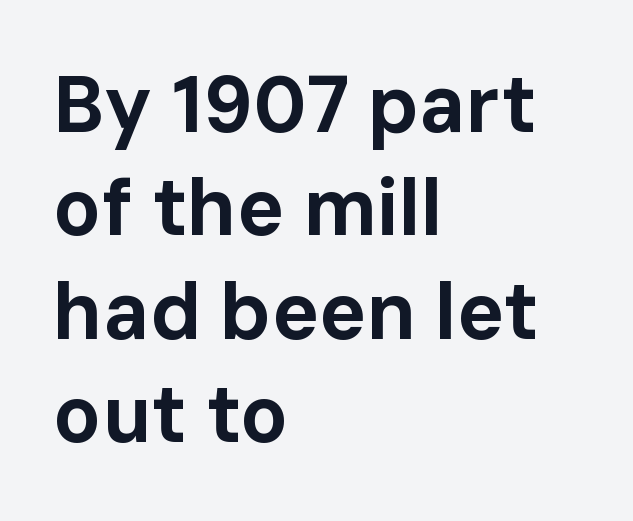
Q: Is the text bold? A: Yes.
Q: Is the text italic (slanted)? A: No, it is upright.
Q: Is the typeface a serif or a sans-serif typeface? A: Sans-serif.
Q: Is the text underlined? A: No.
Q: How is the paragraph aligned? A: Left-aligned.
Q: Is the spacing between letters normal or unusually wide? A: Normal.
Q: Is the spacing between lines tight, normal or loose? A: Normal.
Q: Width (condensed, normal, or wide)? A: Normal.
Q: Stroke contrast? A: Low.
Q: x-height? A: Medium.
Q: Monospaced? A: No.
